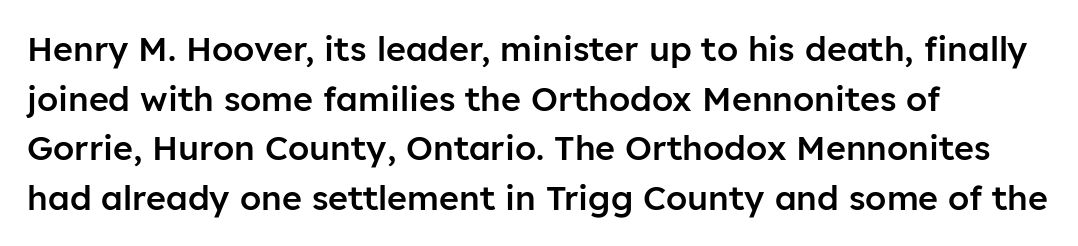
The image shows 34 px semibold sans-serif type, upright; set left-aligned, normal line spacing (1.46x), normal letter spacing, not underlined; low stroke contrast and a medium x-height.
